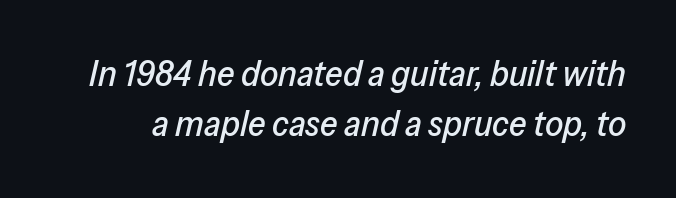
Is the type slanted? Yes — the strokes lean at a clear angle. The tracking reads as untouched default to a designer's eye. Unmarked baselines from the first word to the last. These lines are rendered in a variable-pitch font. Interline gaps are of average width in this sample.
